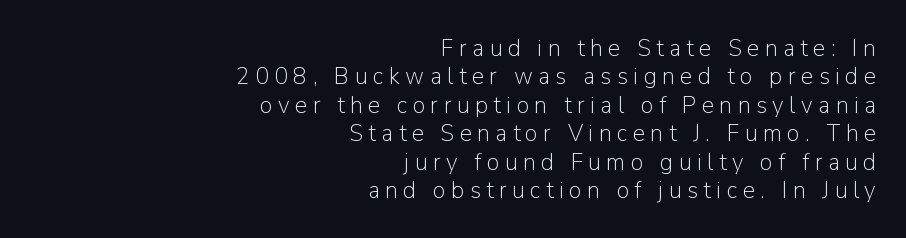
The image shows 25 px text type, upright; set right-aligned, tight line spacing (1.14x), unusually wide letter spacing (+0.22 em), not underlined.
